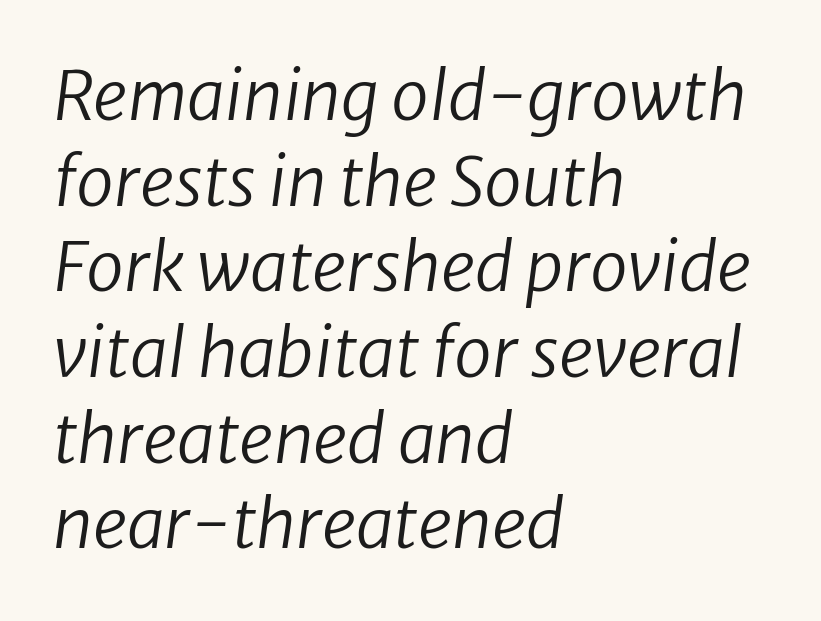
{"italic": "yes", "lean": "right", "slant_degrees": 8, "bold": "no", "weight": "regular", "width": "normal", "stroke_contrast": "low", "x_height": "medium", "monospaced": "no", "underline": "no", "align": "left", "line_spacing": "normal", "line_spacing_ratio": 1.26, "letter_spacing": "normal", "letter_spacing_em": 0.0, "glyph_px": 68}
